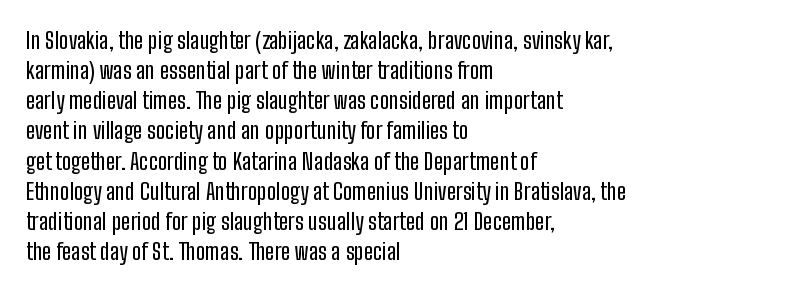
The ragged edge is on the right, which tells us the setting is flush left. What's the leading like? Ordinary, nothing unusual. Posture: straight, roman, zero tilt. The face used here is rendered with its standard letterfit. Letters rest on an invisible, unmarked baseline.
